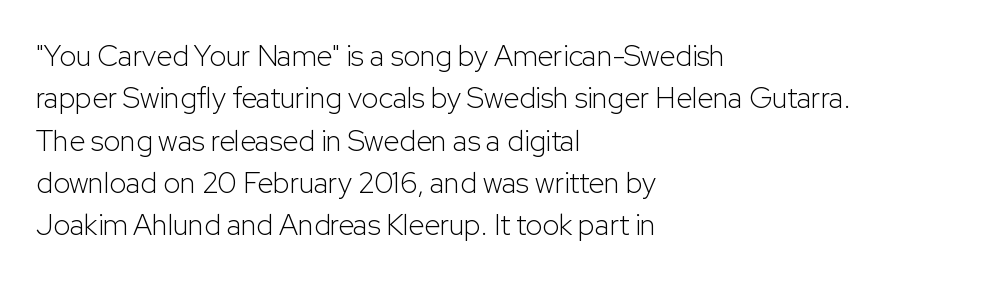
{"serif": "no", "italic": "no", "bold": "no", "weight": "light", "width": "normal", "stroke_contrast": "low", "x_height": "medium", "monospaced": "no", "underline": "no", "align": "left", "line_spacing": "normal", "line_spacing_ratio": 1.46, "letter_spacing": "normal", "letter_spacing_em": 0.0, "glyph_px": 29}
